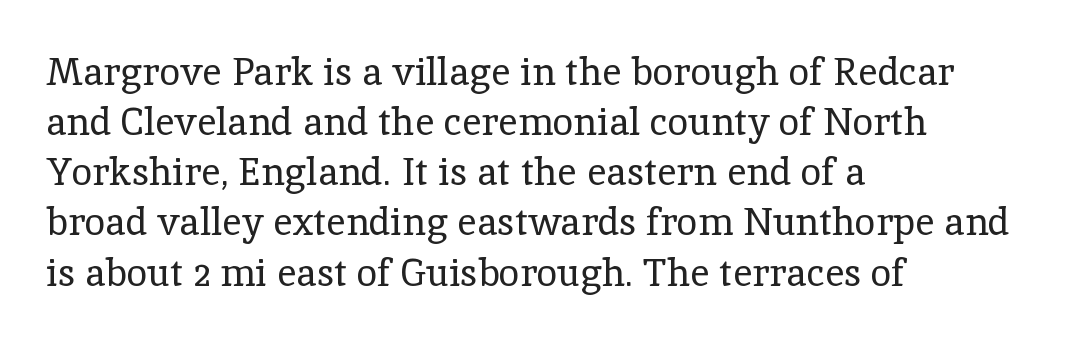
Q: Is the text bold? A: No.
Q: Is the text italic (slanted)? A: No, it is upright.
Q: Is the typeface a serif or a sans-serif typeface? A: Serif.
Q: Is the text underlined? A: No.
Q: How is the paragraph aligned? A: Left-aligned.
Q: Is the spacing between letters normal or unusually wide? A: Normal.
Q: Is the spacing between lines tight, normal or loose? A: Normal.
Q: Width (condensed, normal, or wide)? A: Normal.
Q: x-height? A: Medium.
Q: Monospaced? A: No.
